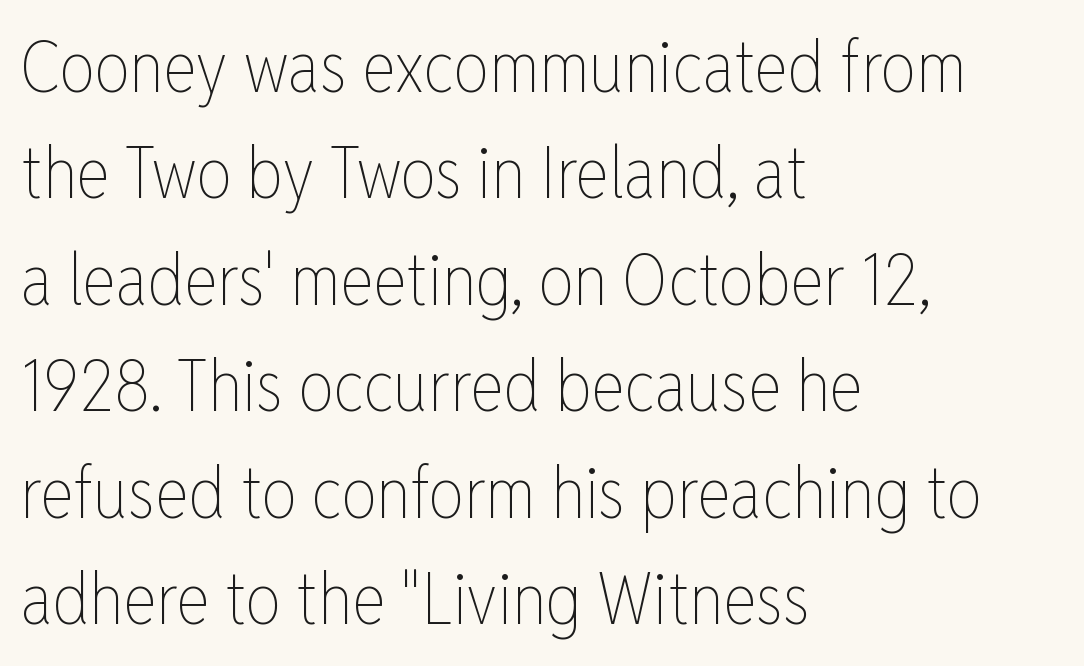
The space directly below the letters is spotless. Nothing unusual about the tracking: characters are spaced as the font intends. The face used here is proportionally spaced, like ordinary book or web type. The lettering stays uniformly vertical, giving the passage a roman look. The paragraph shown leans on its left margin. These glyphs show unthickened strokes, regular width or finer.
